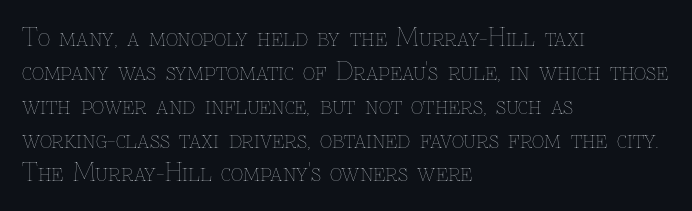
{"italic": "no", "bold": "no", "underline": "no", "align": "left", "line_spacing": "normal", "line_spacing_ratio": 1.41, "letter_spacing": "normal", "letter_spacing_em": 0.0, "glyph_px": 24}
